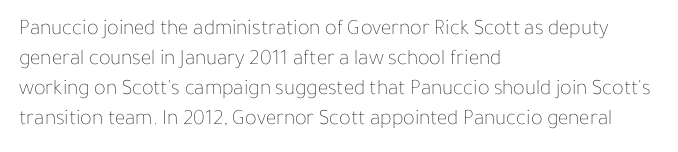
{"italic": "no", "bold": "no", "underline": "no", "align": "left", "line_spacing": "normal", "line_spacing_ratio": 1.37, "letter_spacing": "normal", "letter_spacing_em": 0.0, "glyph_px": 22}
